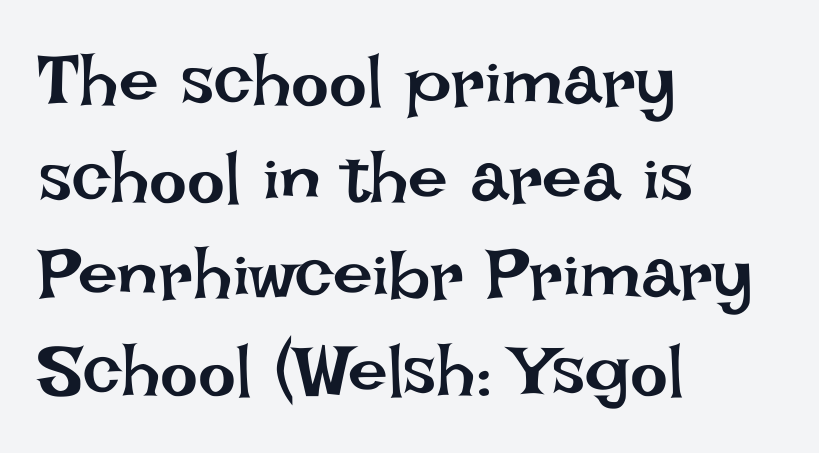
The image shows 71 px regular-weight type, upright; set left-aligned, normal line spacing (1.36x), normal letter spacing, not underlined; low stroke contrast and a large x-height.
